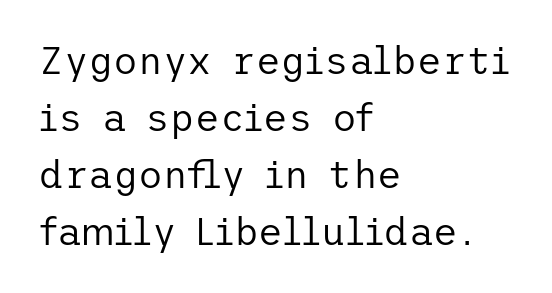
The image shows 38 px regular-weight sans-serif type, upright; set left-aligned, normal line spacing (1.5x), normal letter spacing, not underlined; low stroke contrast and a medium x-height.
